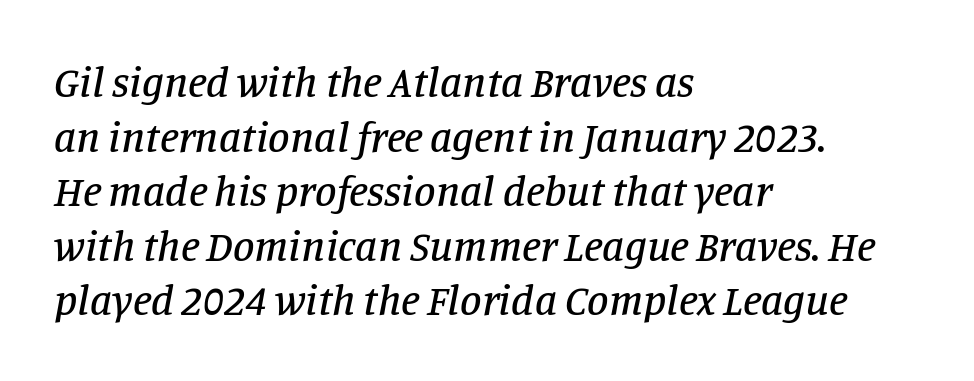
The image shows 43 px serif type, italic (leaning right); set left-aligned, normal line spacing (1.27x), normal letter spacing, not underlined; low stroke contrast and a large x-height.
